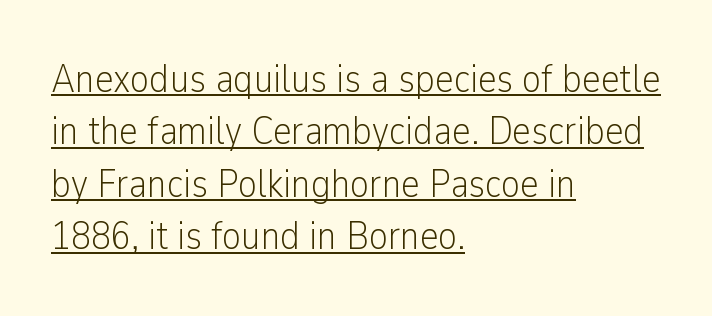
The image shows 40 px light, condensed sans-serif type, upright; set left-aligned, normal line spacing (1.31x), normal letter spacing, underlined; low stroke contrast and a medium x-height.
